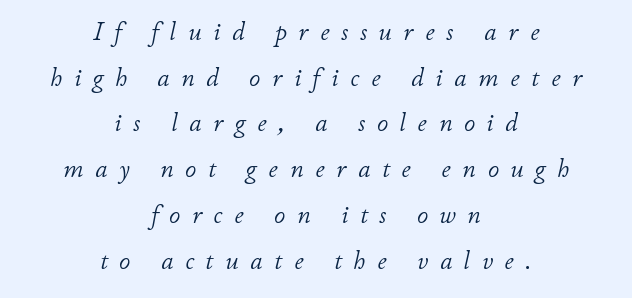
The image shows 25 px text type, italic (leaning right); set centered, line spacing 1.83x, unusually wide letter spacing (+0.47 em), not underlined.
